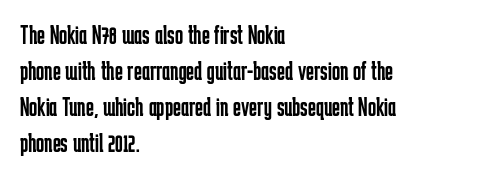
Q: Is the text bold? A: No.
Q: Is the text italic (slanted)? A: No, it is upright.
Q: Is the text underlined? A: No.
Q: How is the paragraph aligned? A: Left-aligned.
Q: Is the spacing between letters normal or unusually wide? A: Normal.
Q: Is the spacing between lines tight, normal or loose? A: Normal.
